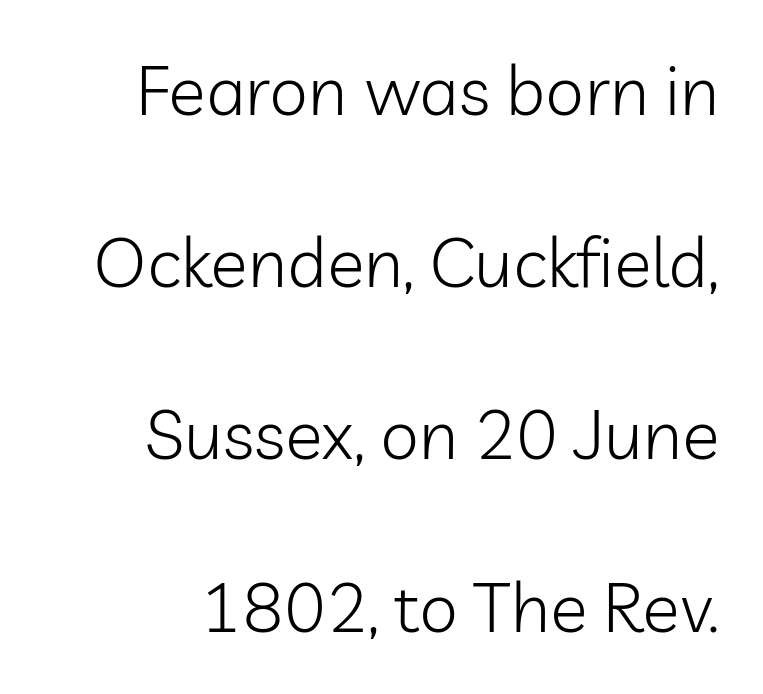
The image shows 70 px light sans-serif type, upright; set loose line spacing (2.46x), normal letter spacing, not underlined; low stroke contrast and a medium x-height.
